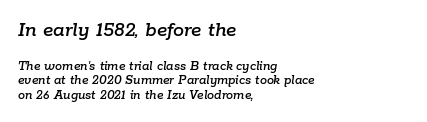
{"italic": "yes", "lean": "right", "slant_degrees": 9, "underline": "no", "align": "left", "line_spacing": "tight", "line_spacing_ratio": 1.02, "letter_spacing": "normal", "letter_spacing_em": 0.0, "larger_block": "first", "size_ratio": 1.57, "glyph_px": 22}
